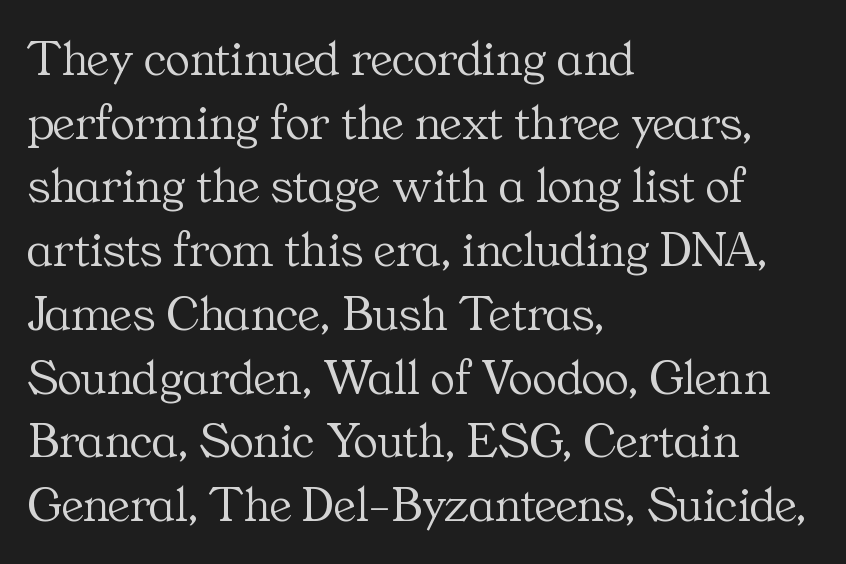
Q: Is the text bold? A: No.
Q: Is the text italic (slanted)? A: No, it is upright.
Q: Is the typeface a serif or a sans-serif typeface? A: Serif.
Q: Is the text underlined? A: No.
Q: How is the paragraph aligned? A: Left-aligned.
Q: Is the spacing between letters normal or unusually wide? A: Normal.
Q: Is the spacing between lines tight, normal or loose? A: Normal.
Q: Width (condensed, normal, or wide)? A: Normal.
Q: Stroke contrast? A: Medium.
Q: x-height? A: Medium.
Q: Monospaced? A: No.
